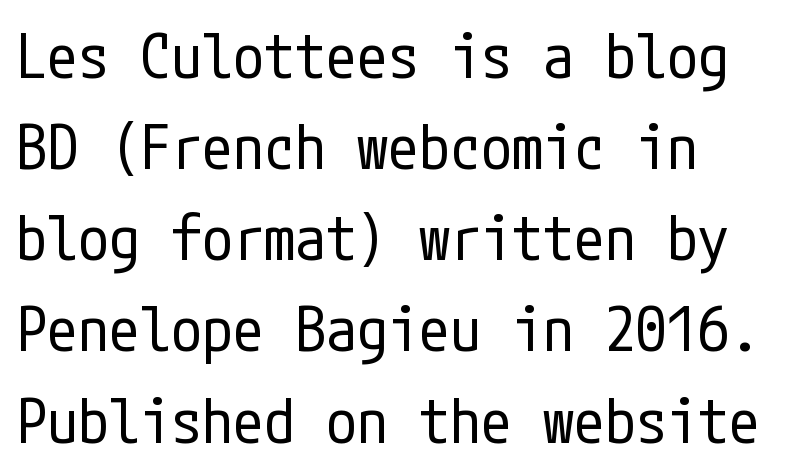
Honestly, the letter spacing is just normal — you wouldn't notice it. Designer's note — italics off, roman on. Just letters on the line, the space beneath them empty. Notice how the passage keeps a crisp vertical edge on the left only. Quick note: interline space is typical.
